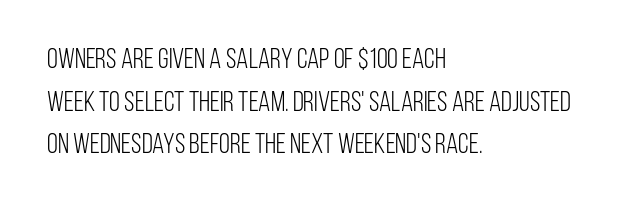
What stands out about the letter spacing? Nothing — it is the standard amount. Rows of type keep a routine distance in the vertical direction. Typeset ragged right — the left edge is the straight one. Plain, unruled lines of type. Are there feet on the stems? There aren't — it's a sans. Nothing heavy about these letters — not bold at all.
